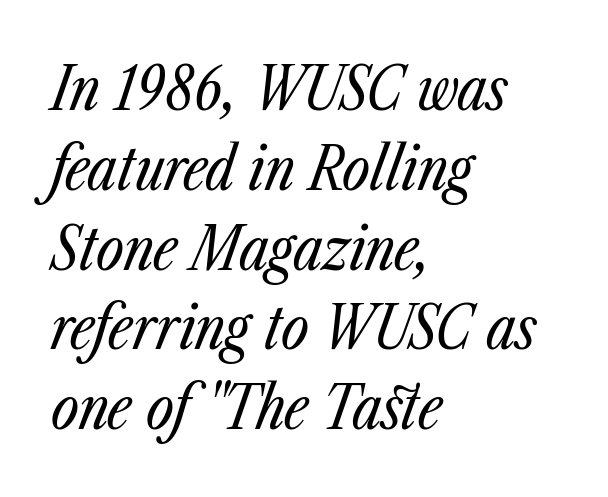
The image shows 60 px regular-weight, condensed type, italic (leaning right); set left-aligned, normal line spacing (1.33x), normal letter spacing, not underlined; low stroke contrast and a medium x-height.
